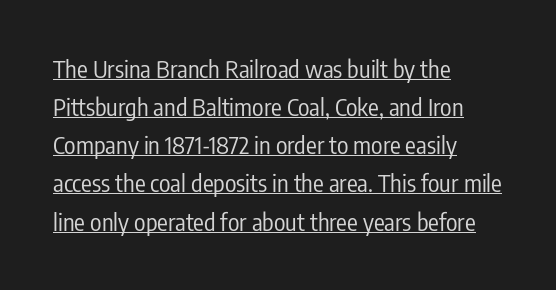
{"italic": "no", "bold": "no", "underline": "yes", "align": "left", "line_spacing": "normal", "line_spacing_ratio": 1.59, "letter_spacing": "normal", "letter_spacing_em": 0.0, "glyph_px": 24}
